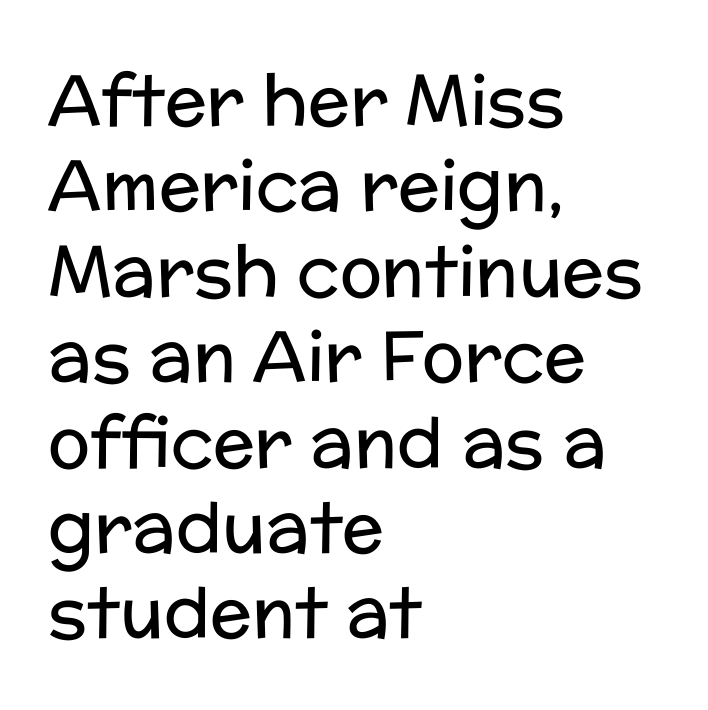
You could not count columns in this text — the font is proportionally spaced. What stands out about the letter spacing? Nothing — it is the standard amount. A classic flush-left, rag-right setting is used for this passage. Designer's note — italics off, roman on. Unmarked baselines from the first word to the last.
